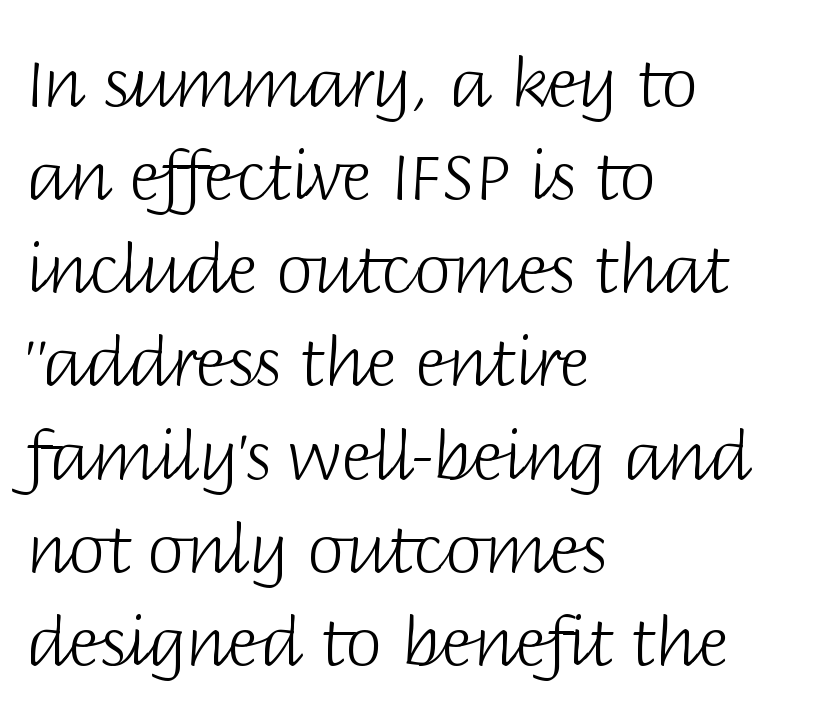
Q: Is the text bold? A: No.
Q: Is the text italic (slanted)? A: No, it is upright.
Q: Is the typeface a serif or a sans-serif typeface? A: Sans-serif.
Q: Is the text underlined? A: No.
Q: How is the paragraph aligned? A: Left-aligned.
Q: Is the spacing between letters normal or unusually wide? A: Normal.
Q: Is the spacing between lines tight, normal or loose? A: Normal.
Q: Width (condensed, normal, or wide)? A: Normal.
Q: Stroke contrast? A: Low.
Q: x-height? A: Large.
Q: Monospaced? A: No.
